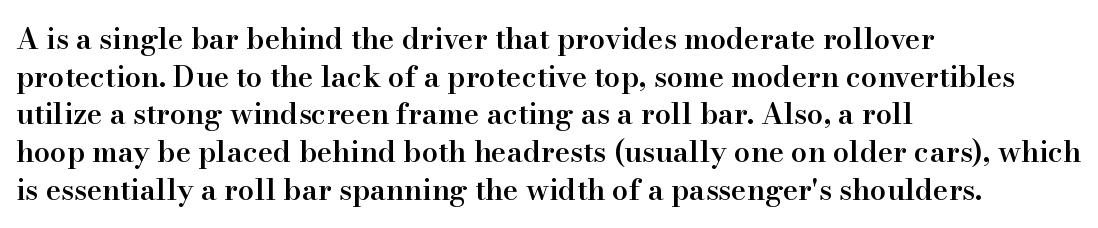
Q: Is the text bold? A: Semi-bold.
Q: Is the text italic (slanted)? A: No, it is upright.
Q: Is the typeface a serif or a sans-serif typeface? A: Serif.
Q: Is the text underlined? A: No.
Q: How is the paragraph aligned? A: Left-aligned.
Q: Is the spacing between letters normal or unusually wide? A: Normal.
Q: Is the spacing between lines tight, normal or loose? A: Normal.
Q: Width (condensed, normal, or wide)? A: Normal.
Q: Stroke contrast? A: High.
Q: x-height? A: Small.
Q: Monospaced? A: No.
